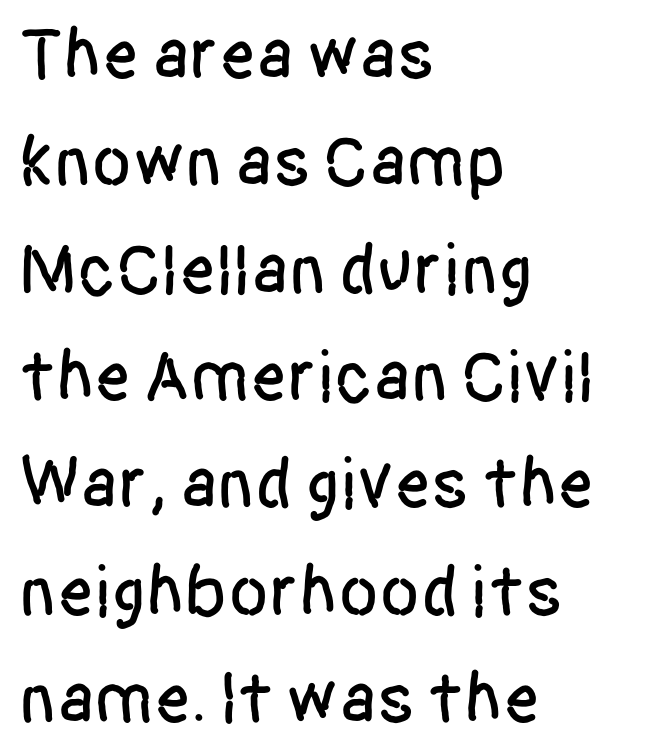
{"serif": "no", "italic": "no", "width": "condensed", "stroke_contrast": "low", "x_height": "large", "monospaced": "no", "underline": "no", "align": "left", "line_spacing": "normal", "line_spacing_ratio": 1.47, "letter_spacing": "normal", "letter_spacing_em": 0.0, "glyph_px": 73}
